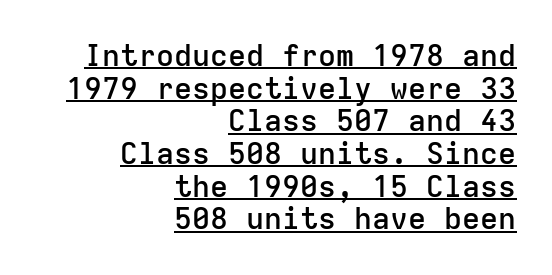
Q: Is the text bold? A: Semi-bold.
Q: Is the text italic (slanted)? A: No, it is upright.
Q: Is the typeface a serif or a sans-serif typeface? A: Sans-serif.
Q: Is the text underlined? A: Yes.
Q: How is the paragraph aligned? A: Right-aligned.
Q: Is the spacing between letters normal or unusually wide? A: Normal.
Q: Is the spacing between lines tight, normal or loose? A: Tight.
Q: Width (condensed, normal, or wide)? A: Normal.
Q: Stroke contrast? A: Low.
Q: x-height? A: Medium.
Q: Monospaced? A: Yes.
